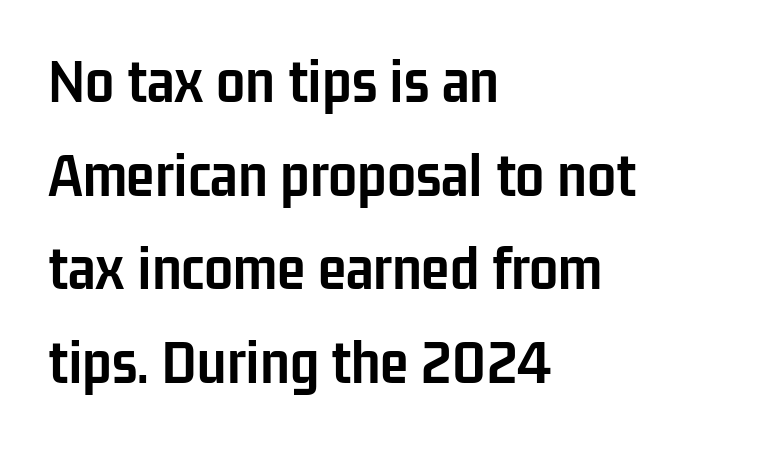
As a designer I'd log this as weight 700, bold. Serif or sans? Sans — the stroke terminals are bare. Compared with typical body copy, the letter spacing here is the same. The lettering holds an erect, upright posture throughout. Horizontal alignment here is leftward, the default for most running prose. Baseline-to-baseline distance is the conventional proportion of letter height.
